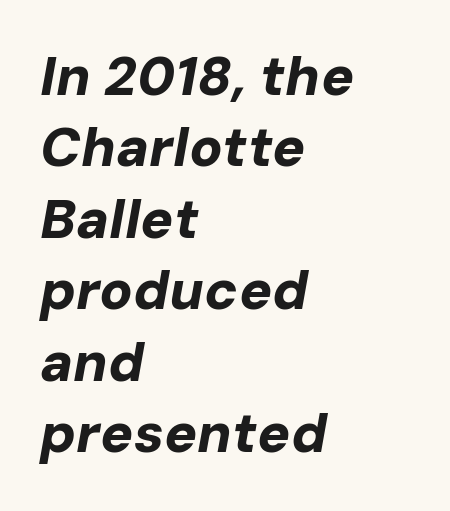
Q: Is the text bold? A: Yes.
Q: Is the text italic (slanted)? A: Yes, it leans right by about 10 degrees.
Q: Is the text underlined? A: No.
Q: How is the paragraph aligned? A: Left-aligned.
Q: Is the spacing between letters normal or unusually wide? A: Normal.
Q: Is the spacing between lines tight, normal or loose? A: Normal.
Q: Width (condensed, normal, or wide)? A: Normal.
Q: Stroke contrast? A: Low.
Q: x-height? A: Medium.
Q: Monospaced? A: No.
